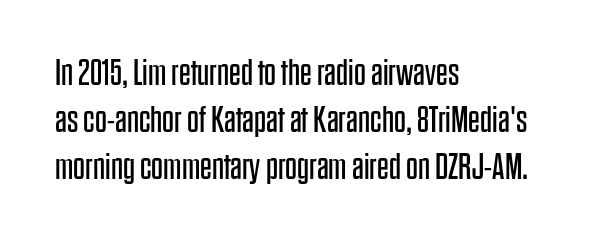
The image shows 37 px regular-weight, condensed sans-serif type, upright; set left-aligned, normal line spacing (1.27x), normal letter spacing, not underlined; low stroke contrast and a large x-height.
